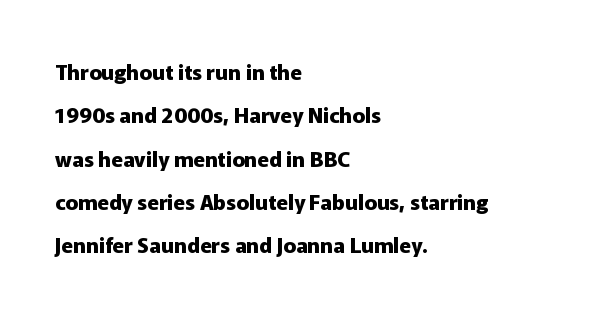
{"italic": "no", "bold": "yes", "underline": "no", "align": "left", "line_spacing": "loose", "line_spacing_ratio": 2.06, "letter_spacing": "normal", "letter_spacing_em": 0.0, "glyph_px": 21}
